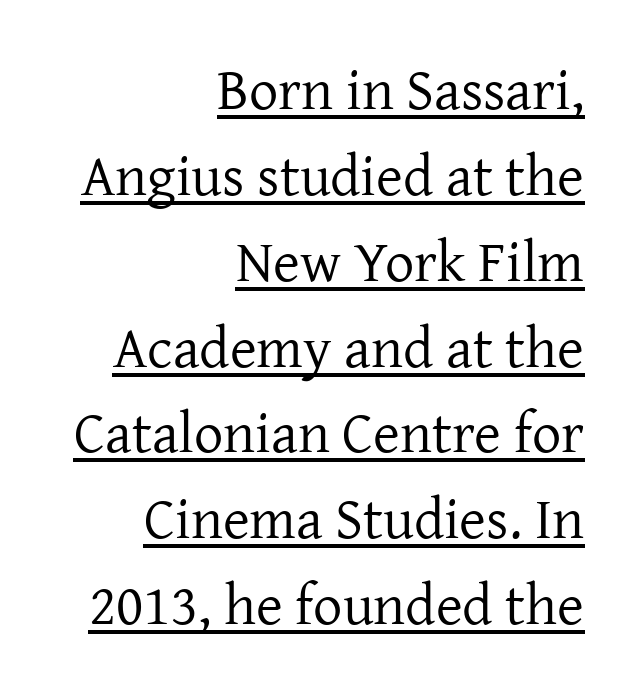
This is roman type, the default non-slanted kind. Quick note: underline on. Students, note that the glyphs here touch the page at normal intervals. This is serif lettering, the kind often seen in printed books. Does the leading feel generous? No, just average. Horizontally, the lines are justified to the trailing edge only.
